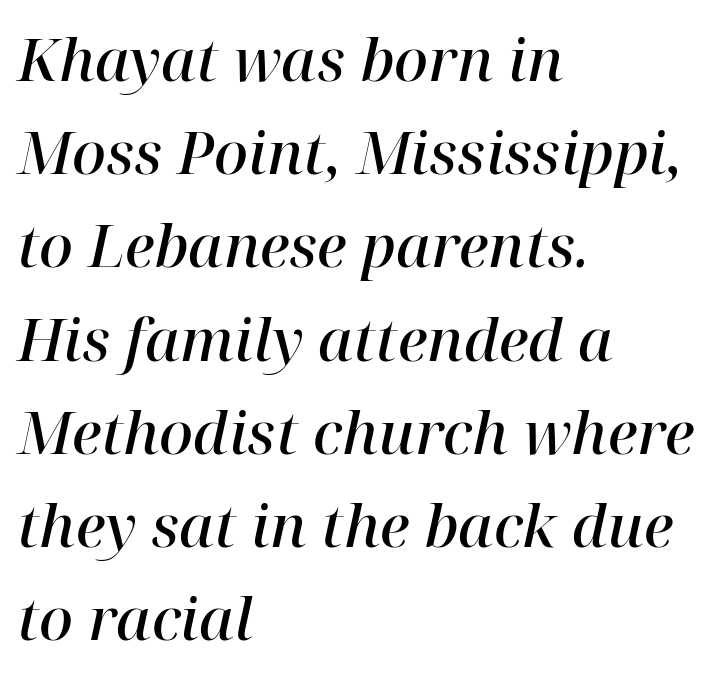
The image shows 59 px semibold serif type, italic (leaning right); set left-aligned, normal line spacing (1.58x), normal letter spacing, not underlined; high stroke contrast and a medium x-height.
